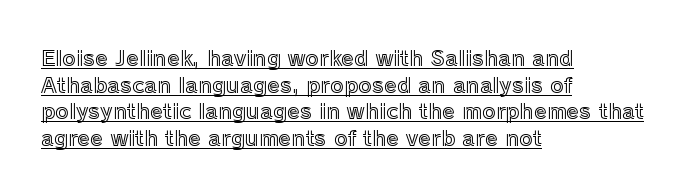
The image shows 21 px text type, upright; set left-aligned, normal line spacing (1.27x), normal letter spacing, underlined.
